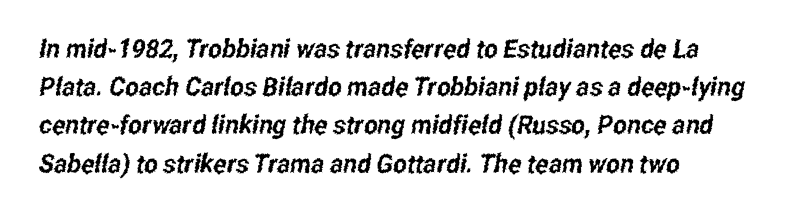
{"underline": "no", "align": "left", "line_spacing": "normal", "line_spacing_ratio": 1.47, "letter_spacing": "normal", "letter_spacing_em": 0.0, "glyph_px": 26}
